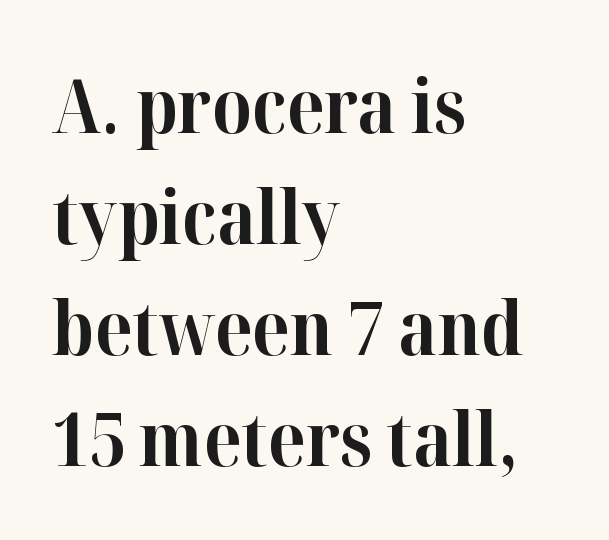
{"serif": "yes", "italic": "no", "bold": "yes", "weight": "bold", "width": "normal", "stroke_contrast": "high", "x_height": "medium", "monospaced": "no", "underline": "no", "align": "left", "line_spacing": "normal", "line_spacing_ratio": 1.48, "letter_spacing": "normal", "letter_spacing_em": 0.0, "glyph_px": 75}
